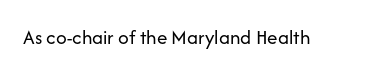
{"italic": "no", "bold": "no", "underline": "no", "letter_spacing": "normal", "letter_spacing_em": 0.0, "glyph_px": 21}
